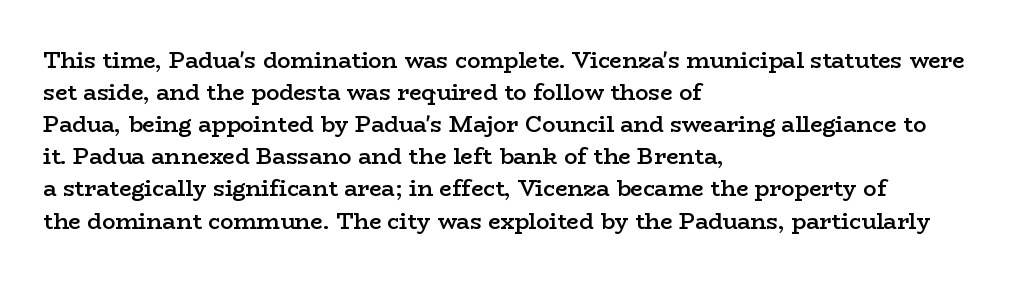
Check the space under the baseline: it is left empty. Style check: upright. The sample has been set in demibold, a notch under bold. Words appear dense and cohesive because spacing is normal. In terms of leading, this rendering sits right in the middle. Where is the straight margin? On the left.
